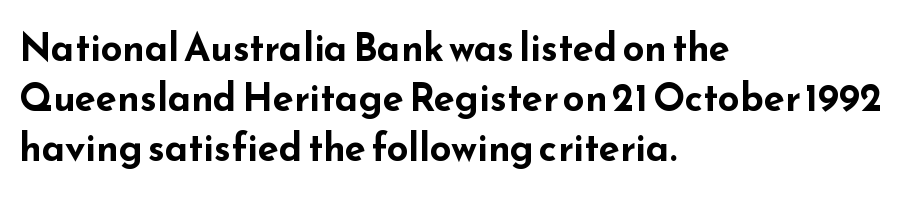
No word sits above an underline. How are the letters spaced? Ordinarily, with no added tracking. The axis of the letterforms is exactly vertical. Type style note: lacks serifs.
